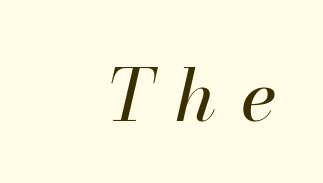
The image shows 72 px regular-weight type, italic (leaning right); set right-aligned, unusually wide letter spacing (+0.35 em), not underlined; high stroke contrast and a small x-height.
